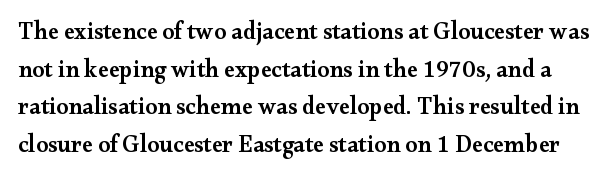
The image shows 24 px text type, upright; set normal line spacing (1.57x), normal letter spacing, not underlined.
